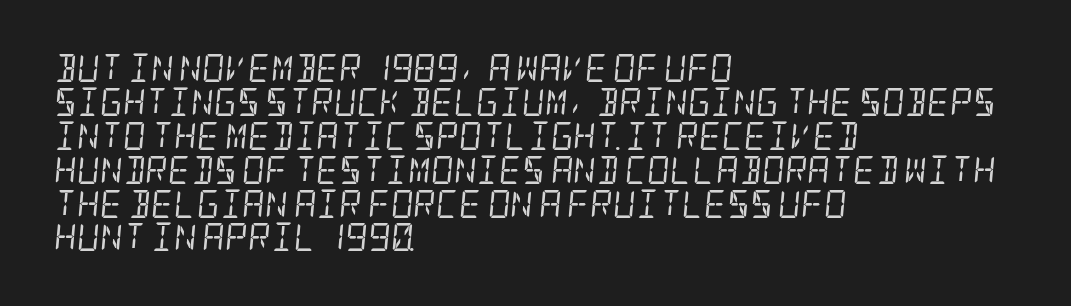
The image shows 28 px regular-weight, condensed serif type, italic (leaning right); set left-aligned, line spacing 1.21x, normal letter spacing, not underlined; low stroke contrast and a large x-height.
